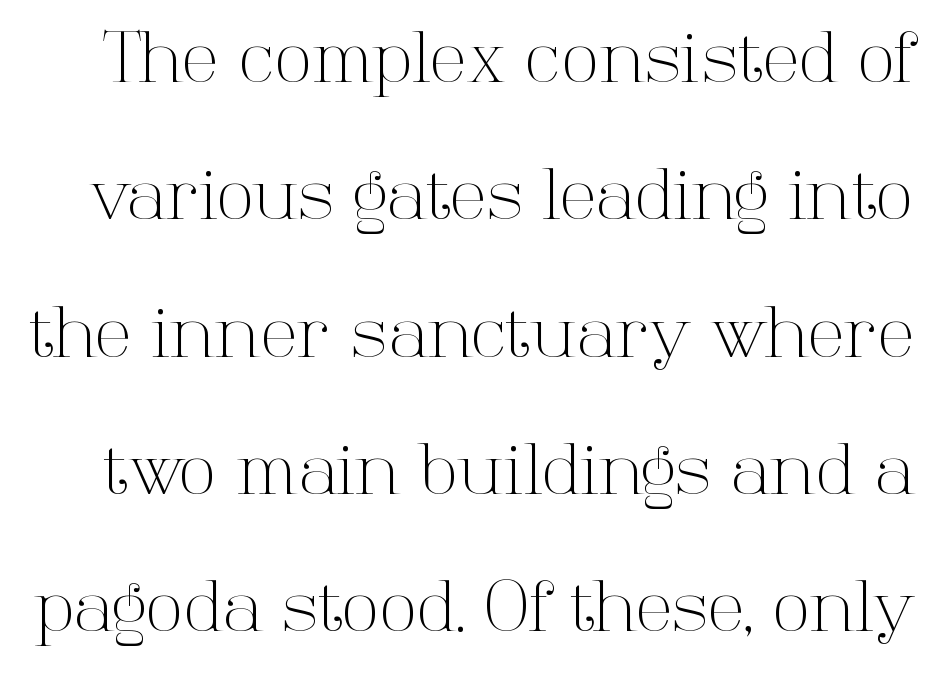
{"serif": "yes", "italic": "no", "bold": "no", "weight": "light", "width": "normal", "stroke_contrast": "high", "x_height": "medium", "monospaced": "no", "underline": "no", "line_spacing": "loose", "line_spacing_ratio": 1.99, "letter_spacing": "normal", "letter_spacing_em": 0.0, "glyph_px": 69}
